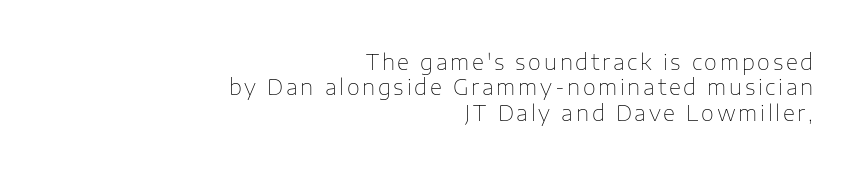
The image shows 21 px text type, upright; set right-aligned, line spacing 1.21x, not underlined.
